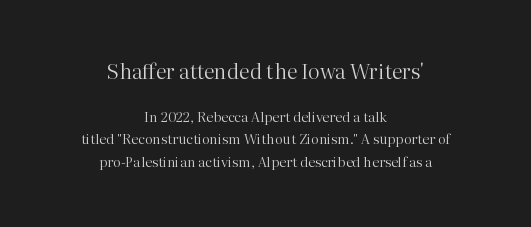
{"italic": "no", "bold": "no", "underline": "no", "align": "center", "line_spacing": "normal", "line_spacing_ratio": 1.62, "letter_spacing": "normal", "letter_spacing_em": 0.0, "larger_block": "first", "size_ratio": 1.5, "glyph_px": 21}
